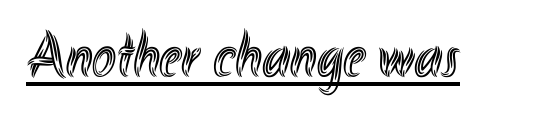
A baseline rule has been typeset under these characters. Is the letter spacing exaggerated? No — it looks like the ordinary default. Varying glyph widths throughout — classic text-font behaviour.
